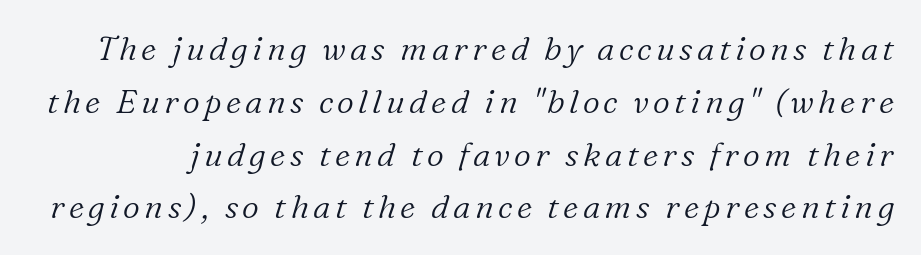
Each letter's strokes conclude with small projecting serifs. Caption: face not bold, strokes unweighted. A typesetter would call this proportional, since set widths differ per character. Characters are canted at an angle relative to the baseline's perpendicular.
